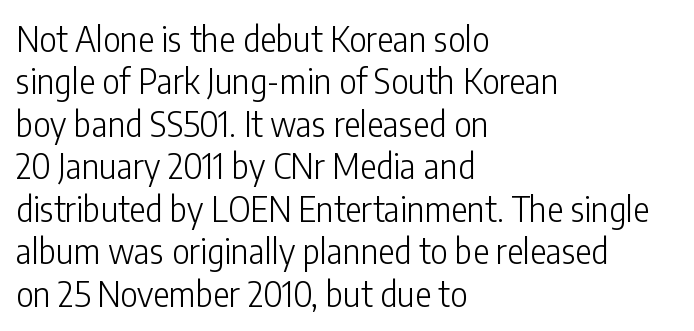
{"serif": "no", "italic": "no", "bold": "no", "weight": "light", "width": "condensed", "stroke_contrast": "low", "x_height": "medium", "monospaced": "no", "underline": "no", "align": "left", "line_spacing": "normal", "line_spacing_ratio": 1.25, "letter_spacing": "normal", "letter_spacing_em": 0.0, "glyph_px": 34}
